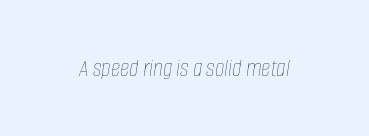
{"italic": "yes", "lean": "right", "slant_degrees": 8, "bold": "no", "underline": "no", "letter_spacing": "normal", "letter_spacing_em": 0.0, "glyph_px": 26}
